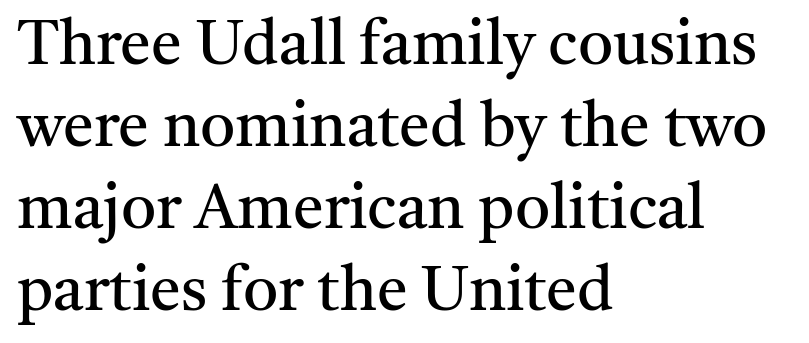
The image shows 62 px regular-weight serif type, upright; set left-aligned, normal line spacing (1.32x), normal letter spacing, not underlined; medium stroke contrast and a medium x-height.
